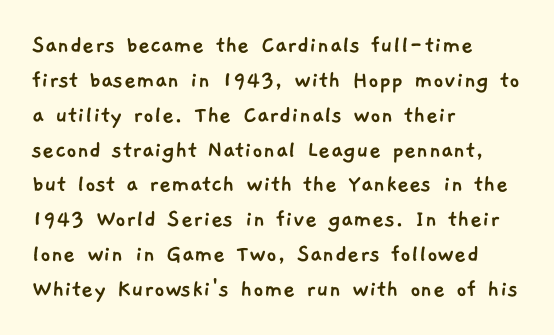
Q: Is the text underlined? A: No.
Q: How is the paragraph aligned? A: Left-aligned.
Q: Is the spacing between letters normal or unusually wide? A: Normal.
Q: Is the spacing between lines tight, normal or loose? A: Normal.
